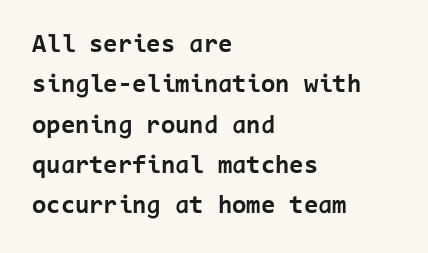
Q: Is the text bold? A: Yes.
Q: Is the text italic (slanted)? A: No, it is upright.
Q: Is the text underlined? A: No.
Q: How is the paragraph aligned? A: Left-aligned.
Q: Is the spacing between letters normal or unusually wide? A: Normal.
Q: Is the spacing between lines tight, normal or loose? A: Normal.
